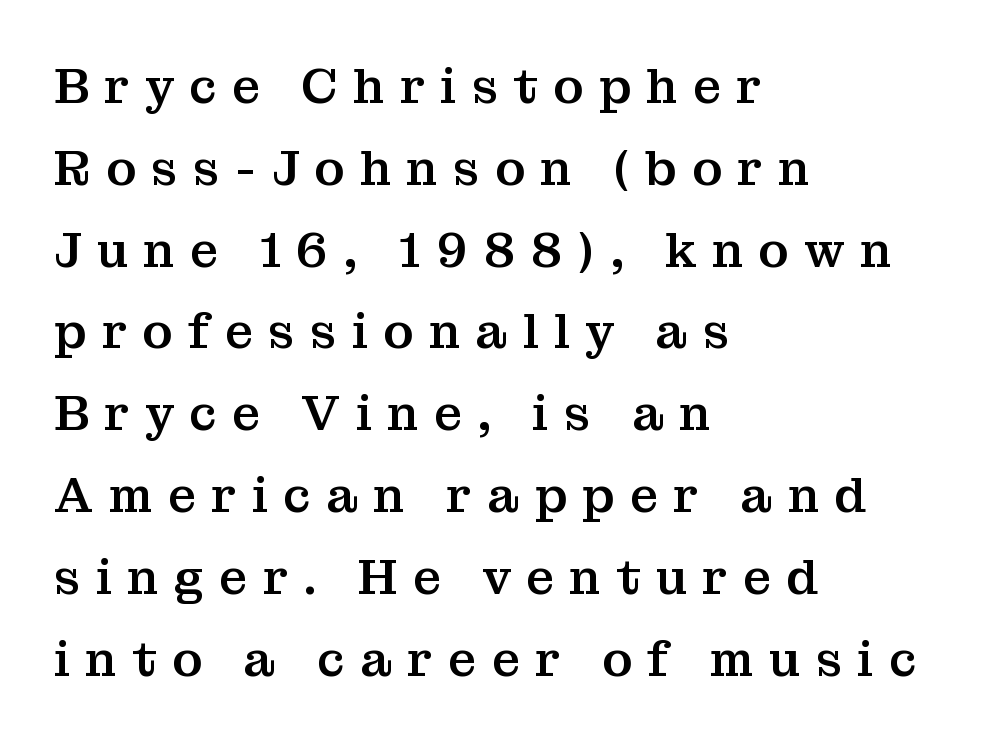
Plain, unruled lines of type. The ragged edge is on the right, which tells us the setting is flush left. Substantial extra tracking has been applied to these lines. A typesetter would call this proportional, since set widths differ per character.
